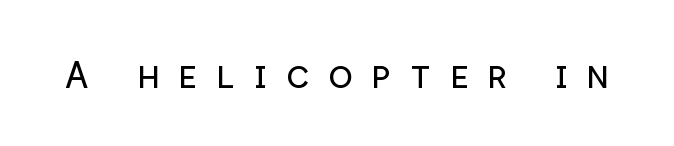
Q: Is the text bold? A: No.
Q: Is the text italic (slanted)? A: No, it is upright.
Q: Is the typeface a serif or a sans-serif typeface? A: Sans-serif.
Q: Is the text underlined? A: No.
Q: Is the spacing between letters normal or unusually wide? A: Unusually wide.
Q: Width (condensed, normal, or wide)? A: Normal.
Q: Stroke contrast? A: Low.
Q: x-height? A: Medium.
Q: Monospaced? A: No.
